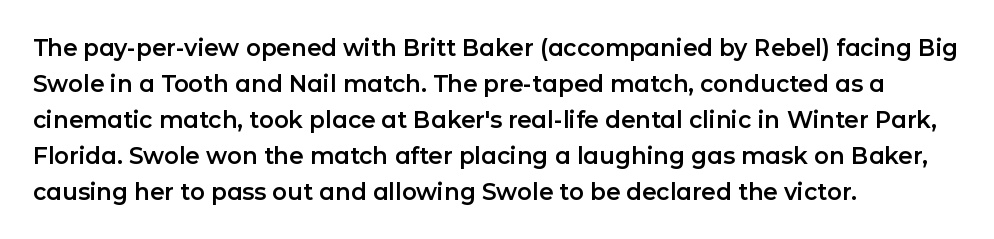
The passage shown has conventional tracking throughout. The axis of the letterforms is exactly vertical. In CSS terms this would be text-align: left. The area under the type is left untouched.
